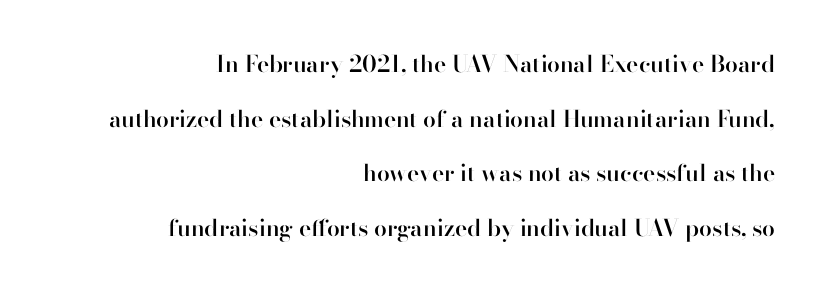
The image shows 23 px text type, upright; set right-aligned, loose line spacing (2.37x), normal letter spacing, not underlined.
